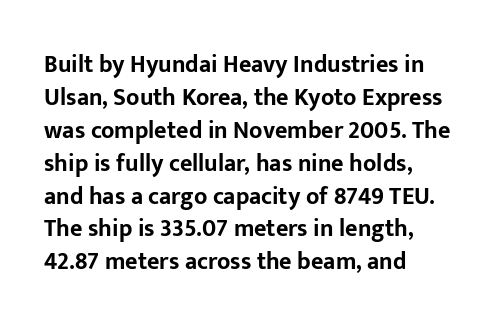
Q: Is the text bold? A: Yes.
Q: Is the text italic (slanted)? A: No, it is upright.
Q: Is the text underlined? A: No.
Q: How is the paragraph aligned? A: Left-aligned.
Q: Is the spacing between letters normal or unusually wide? A: Normal.
Q: Is the spacing between lines tight, normal or loose? A: Normal.
